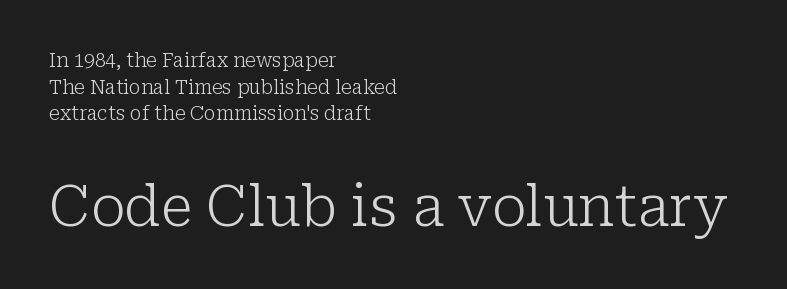
Q: Is the text bold? A: No.
Q: Is the text italic (slanted)? A: No, it is upright.
Q: Is the typeface a serif or a sans-serif typeface? A: Serif.
Q: Is the text underlined? A: No.
Q: How is the paragraph aligned? A: Left-aligned.
Q: Is the spacing between letters normal or unusually wide? A: Normal.
Q: Is the spacing between lines tight, normal or loose? A: Normal.
Q: Which block of text is set in a larger size, the first (top) or the second (bottom)? A: The second (bottom) one.
Q: Width (condensed, normal, or wide)? A: Normal.
Q: Stroke contrast? A: Low.
Q: x-height? A: Medium.
Q: Monospaced? A: No.
